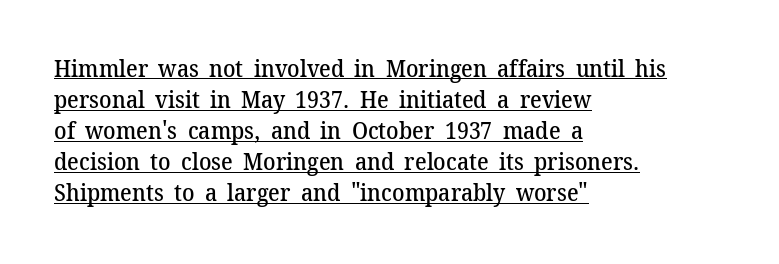
{"italic": "no", "bold": "semi", "underline": "yes", "align": "left", "line_spacing": "normal", "line_spacing_ratio": 1.35, "letter_spacing": "normal", "letter_spacing_em": 0.0, "glyph_px": 23}
